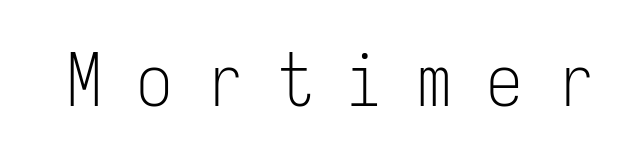
Q: Is the text bold? A: No.
Q: Is the text italic (slanted)? A: No, it is upright.
Q: Is the typeface a serif or a sans-serif typeface? A: Sans-serif.
Q: Is the text underlined? A: No.
Q: Is the spacing between letters normal or unusually wide? A: Unusually wide.
Q: Width (condensed, normal, or wide)? A: Condensed.
Q: Stroke contrast? A: Low.
Q: x-height? A: Medium.
Q: Monospaced? A: Yes.
